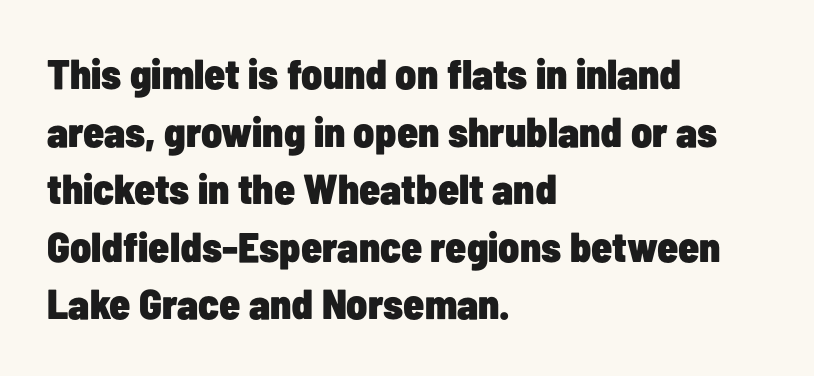
{"serif": "no", "italic": "no", "bold": "yes", "weight": "heavy", "width": "condensed", "stroke_contrast": "low", "x_height": "medium", "monospaced": "no", "underline": "no", "align": "left", "line_spacing": "normal", "line_spacing_ratio": 1.37, "letter_spacing": "normal", "letter_spacing_em": 0.0, "glyph_px": 42}
